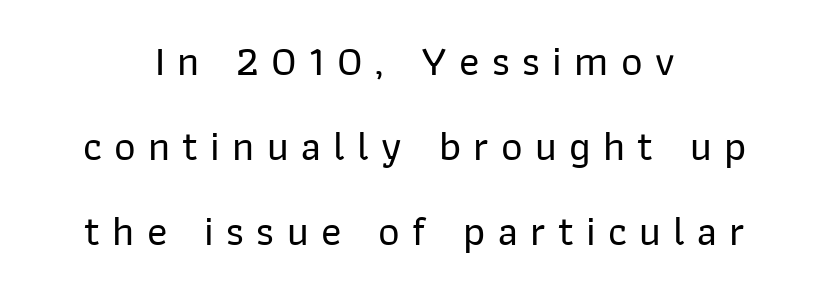
Line spacing here is loose. This sample uses an upright cut, with every glyph sitting square on the baseline. Letterform terminals end flat and unadorned throughout the passage. Students, note that the glyphs here are deliberately spaced far apart. The string is rendered with underlining switched off. The face used here is proportionally spaced, like ordinary book or web type.
